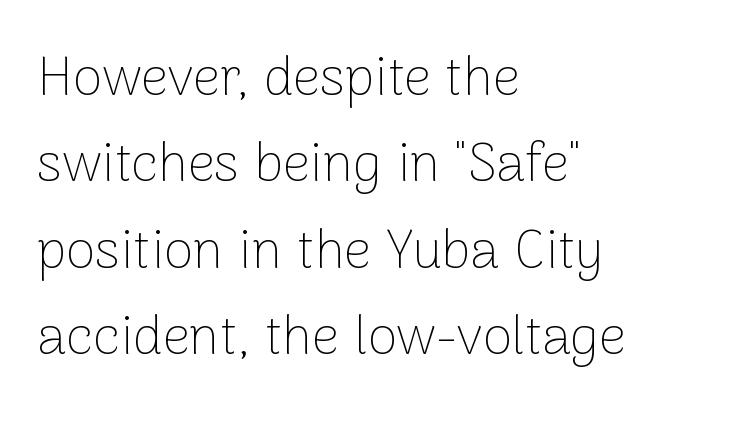
{"serif": "no", "italic": "no", "bold": "no", "weight": "thin", "width": "normal", "stroke_contrast": "low", "x_height": "medium", "monospaced": "no", "underline": "no", "align": "left", "line_spacing": "normal", "line_spacing_ratio": 1.6, "letter_spacing": "normal", "letter_spacing_em": 0.0, "glyph_px": 54}
